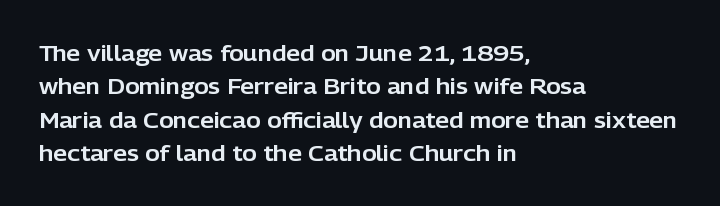
Q: Is the text italic (slanted)? A: No, it is upright.
Q: Is the text underlined? A: No.
Q: How is the paragraph aligned? A: Left-aligned.
Q: Is the spacing between letters normal or unusually wide? A: Normal.
Q: Is the spacing between lines tight, normal or loose? A: Normal.
